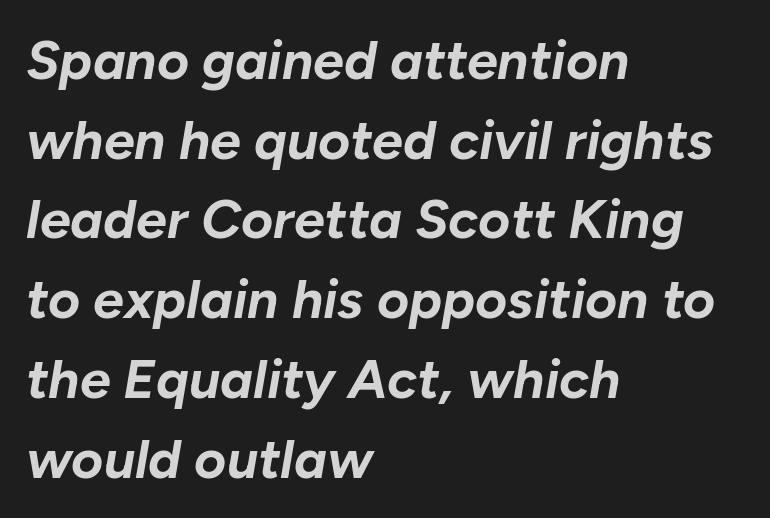
{"italic": "yes", "lean": "right", "slant_degrees": 10, "bold": "yes", "weight": "bold", "width": "normal", "stroke_contrast": "low", "x_height": "medium", "monospaced": "no", "underline": "no", "align": "left", "line_spacing": "normal", "line_spacing_ratio": 1.45, "letter_spacing": "normal", "letter_spacing_em": 0.0, "glyph_px": 55}
